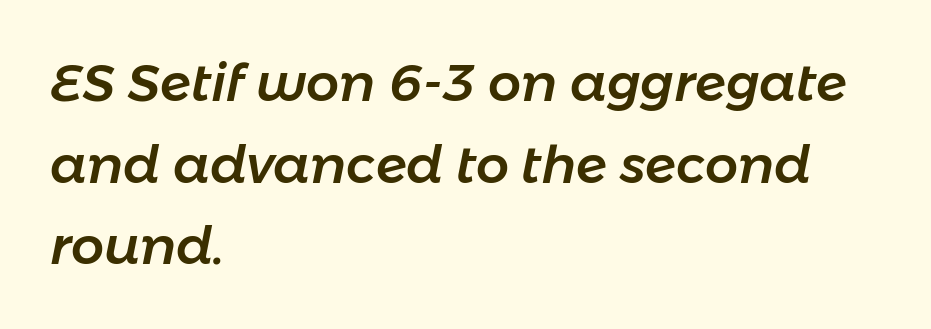
Q: Is the text italic (slanted)? A: Yes, it leans right by about 11 degrees.
Q: Is the text underlined? A: No.
Q: How is the paragraph aligned? A: Left-aligned.
Q: Is the spacing between letters normal or unusually wide? A: Normal.
Q: Is the spacing between lines tight, normal or loose? A: Normal.
Q: Width (condensed, normal, or wide)? A: Normal.
Q: Stroke contrast? A: Low.
Q: x-height? A: Medium.
Q: Monospaced? A: No.
